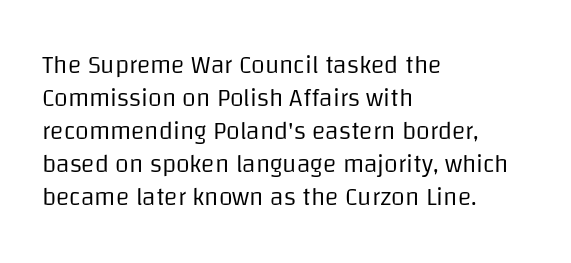
{"italic": "no", "bold": "no", "underline": "no", "align": "left", "line_spacing": "normal", "line_spacing_ratio": 1.32, "letter_spacing": "normal", "letter_spacing_em": 0.0, "glyph_px": 25}
